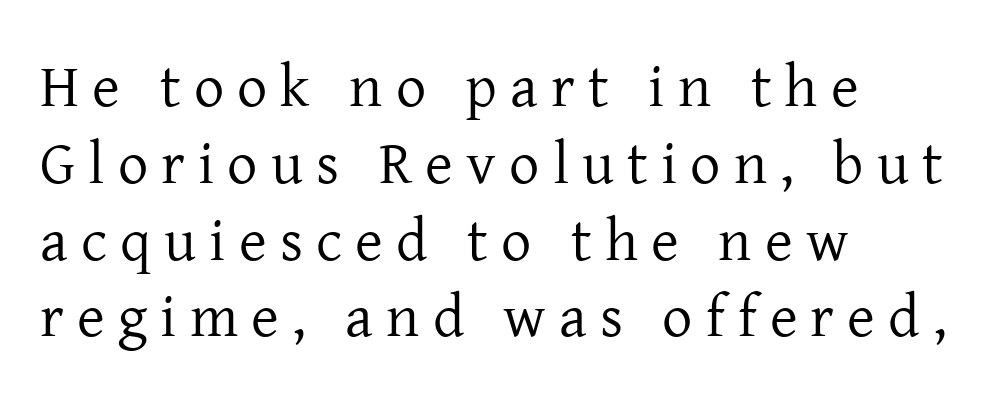
Q: Is the text bold? A: No.
Q: Is the text italic (slanted)? A: No, it is upright.
Q: Is the typeface a serif or a sans-serif typeface? A: Serif.
Q: Is the text underlined? A: No.
Q: How is the paragraph aligned? A: Left-aligned.
Q: Is the spacing between letters normal or unusually wide? A: Unusually wide.
Q: Is the spacing between lines tight, normal or loose? A: Normal.
Q: Width (condensed, normal, or wide)? A: Normal.
Q: Stroke contrast? A: Low.
Q: x-height? A: Medium.
Q: Monospaced? A: No.
